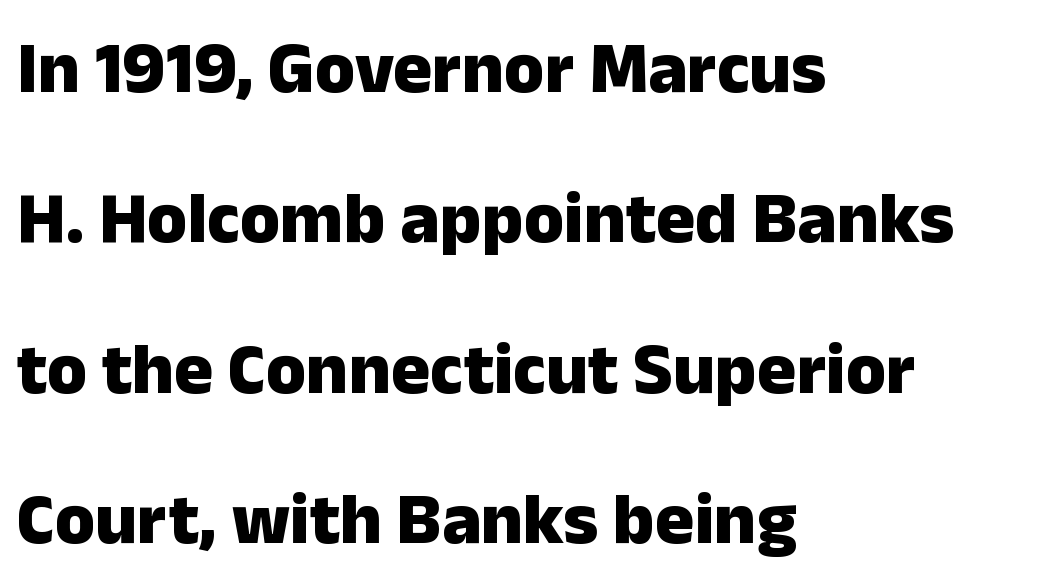
Strokes here are thick enough to call this a true bold. Compared with typical body copy, the letter spacing here is the same. In terms of posture, this sample is upright. Horizontal alignment here is leftward, the default for most running prose.
